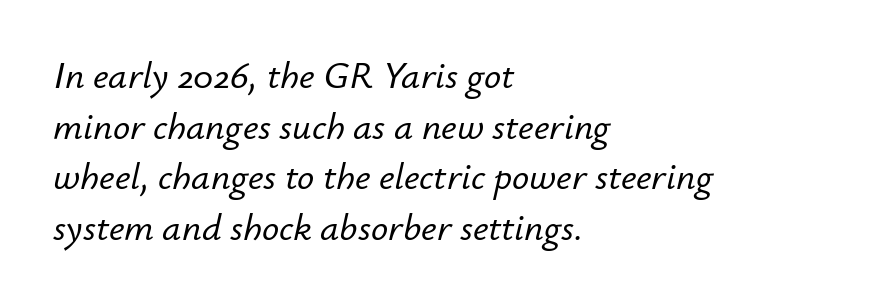
Q: Is the text italic (slanted)? A: Yes, it leans right by about 12 degrees.
Q: Is the text underlined? A: No.
Q: How is the paragraph aligned? A: Left-aligned.
Q: Is the spacing between letters normal or unusually wide? A: Normal.
Q: Is the spacing between lines tight, normal or loose? A: Normal.
Q: Width (condensed, normal, or wide)? A: Normal.
Q: Stroke contrast? A: Low.
Q: x-height? A: Small.
Q: Monospaced? A: No.
